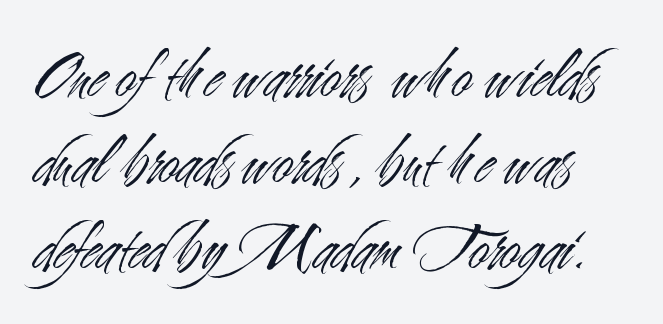
Q: Is the text bold? A: No.
Q: Is the text italic (slanted)? A: Yes.
Q: Is the typeface a serif or a sans-serif typeface? A: Sans-serif.
Q: Is the text underlined? A: No.
Q: Is the spacing between letters normal or unusually wide? A: Normal.
Q: Width (condensed, normal, or wide)? A: Condensed.
Q: Stroke contrast? A: Medium.
Q: x-height? A: Small.
Q: Monospaced? A: No.
